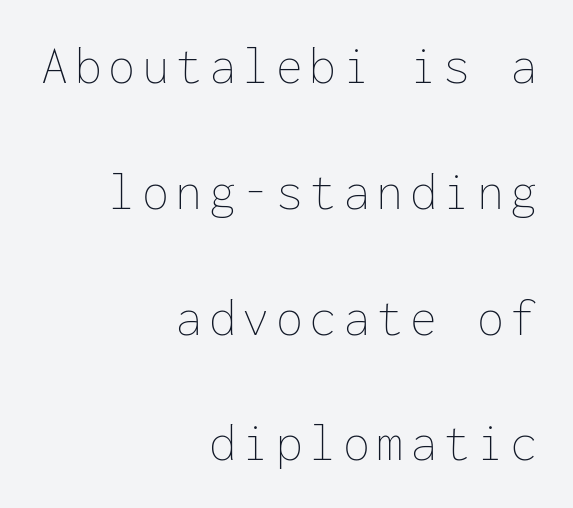
Q: Is the text bold? A: No.
Q: Is the text italic (slanted)? A: No, it is upright.
Q: Is the text underlined? A: No.
Q: How is the paragraph aligned? A: Right-aligned.
Q: Is the spacing between lines tight, normal or loose? A: Loose.
Q: Width (condensed, normal, or wide)? A: Normal.
Q: Stroke contrast? A: Low.
Q: x-height? A: Medium.
Q: Monospaced? A: Yes.
